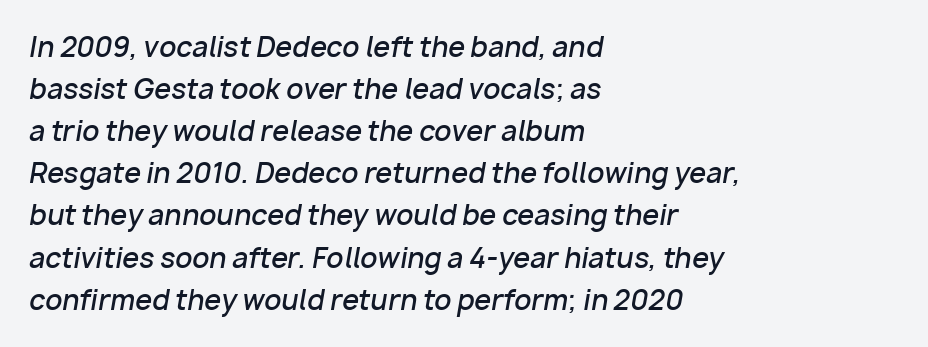
The image shows 27 px text type, italic (leaning right); set left-aligned, normal line spacing (1.56x), normal letter spacing, not underlined.
